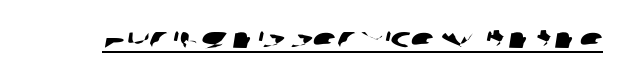
The image shows 28 px wide sans-serif type; set normal letter spacing, underlined; low stroke contrast and a large x-height.
